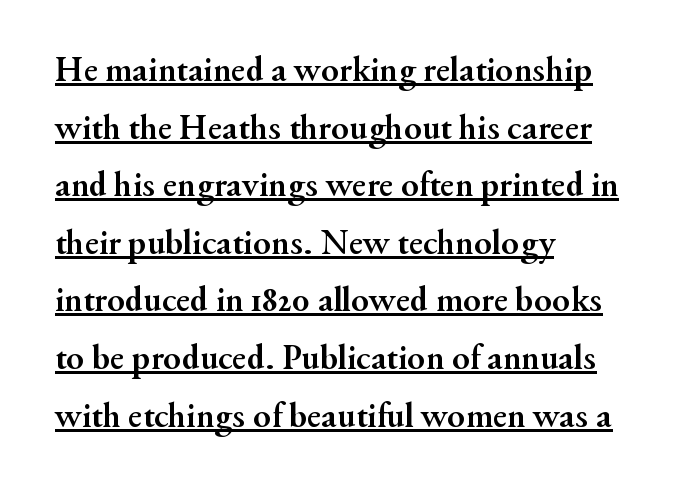
The image shows 36 px semibold serif type, upright; set left-aligned, normal line spacing (1.6x), normal letter spacing, underlined; medium stroke contrast and a small x-height.
